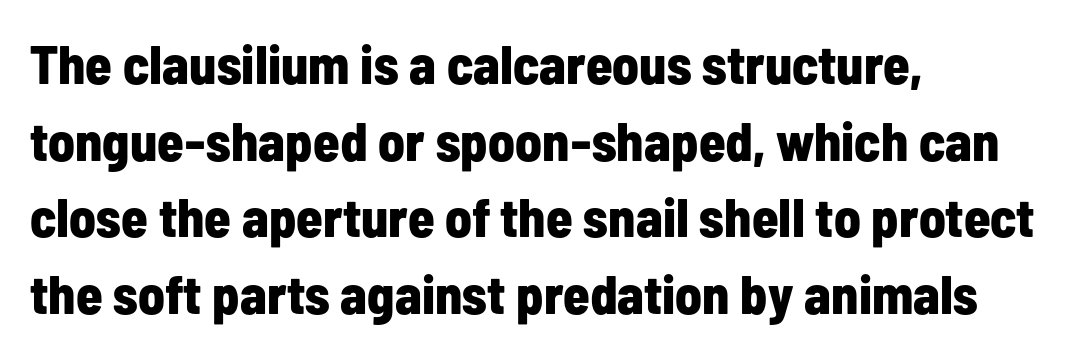
Q: Is the text bold? A: Yes.
Q: Is the text italic (slanted)? A: No, it is upright.
Q: Is the typeface a serif or a sans-serif typeface? A: Sans-serif.
Q: Is the text underlined? A: No.
Q: How is the paragraph aligned? A: Left-aligned.
Q: Is the spacing between letters normal or unusually wide? A: Normal.
Q: Is the spacing between lines tight, normal or loose? A: Normal.
Q: Width (condensed, normal, or wide)? A: Condensed.
Q: Stroke contrast? A: Low.
Q: x-height? A: Medium.
Q: Monospaced? A: No.
